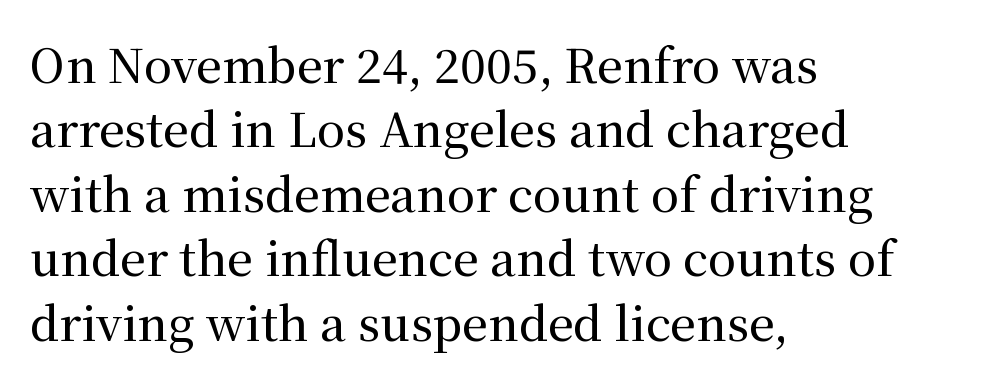
The image shows 46 px serif type, upright; set left-aligned, normal line spacing (1.4x), normal letter spacing, not underlined; medium stroke contrast and a medium x-height.
